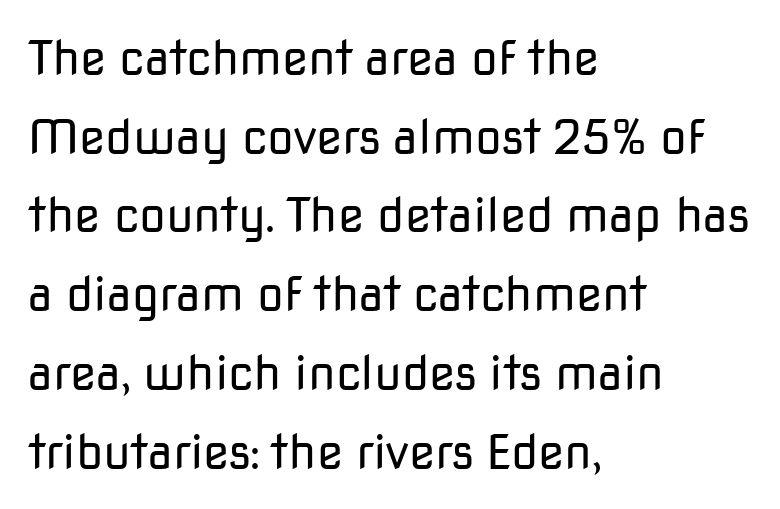
The image shows 48 px regular-weight sans-serif type, upright; set left-aligned, normal line spacing (1.64x), normal letter spacing, not underlined; low stroke contrast and a medium x-height.
